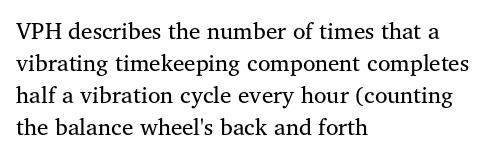
The image shows 23 px text type, upright; set left-aligned, normal line spacing (1.39x), normal letter spacing, not underlined.
